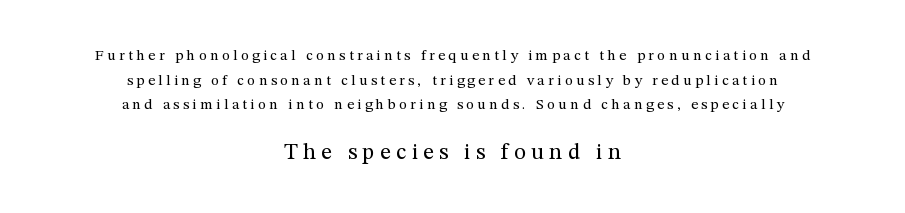
The face used here appears at its bigger size in the lower chunk. Reading down the block, each line starts at a different indent, mirrored at its end. You could only call the tracking loose — the letters float apart. Students, observe: this is what conventionally led text looks like.
